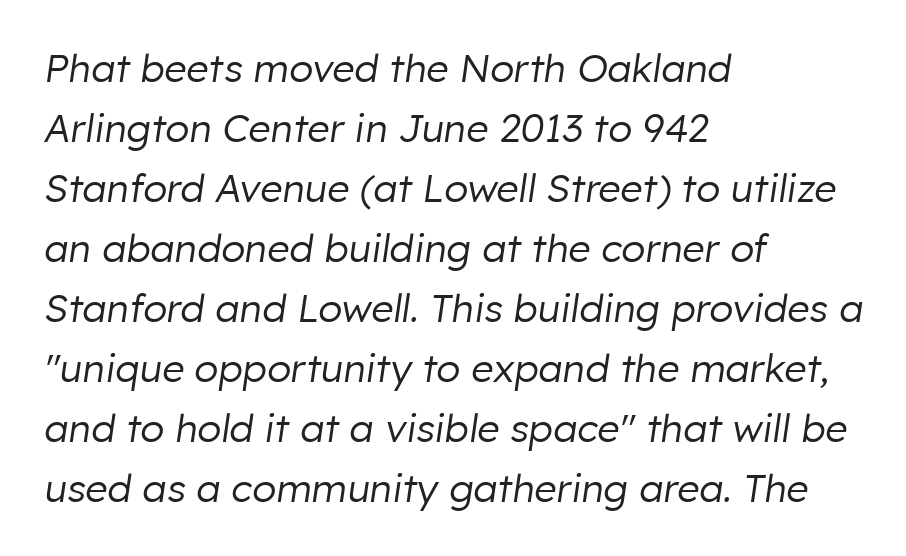
Line starts are locked; line ends wander. You could call the tracking neutral — neither tight nor loose. Is the stroke heavy? The answer is a plain regular-or-lighter. The strip under each line holds only bare page.
